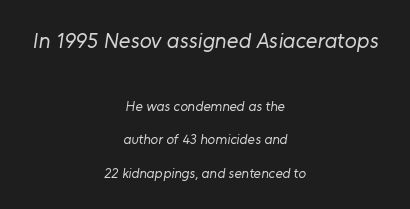
{"bold": "no", "underline": "no", "align": "center", "line_spacing": "loose", "line_spacing_ratio": 2.38, "letter_spacing": "normal", "letter_spacing_em": 0.0, "larger_block": "first", "size_ratio": 1.57, "glyph_px": 22}
